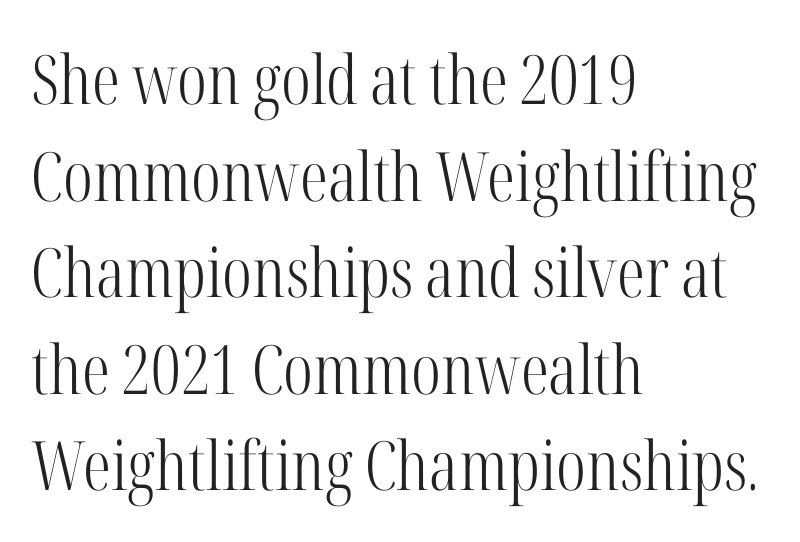
Q: Is the text bold? A: No.
Q: Is the text italic (slanted)? A: No, it is upright.
Q: Is the typeface a serif or a sans-serif typeface? A: Serif.
Q: Is the text underlined? A: No.
Q: How is the paragraph aligned? A: Left-aligned.
Q: Is the spacing between letters normal or unusually wide? A: Normal.
Q: Is the spacing between lines tight, normal or loose? A: Normal.
Q: Width (condensed, normal, or wide)? A: Condensed.
Q: Stroke contrast? A: High.
Q: x-height? A: Medium.
Q: Monospaced? A: No.
